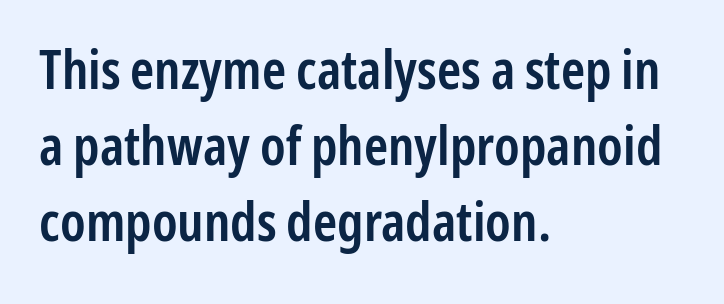
Q: Is the text bold? A: Semi-bold.
Q: Is the text italic (slanted)? A: No, it is upright.
Q: Is the typeface a serif or a sans-serif typeface? A: Sans-serif.
Q: Is the text underlined? A: No.
Q: How is the paragraph aligned? A: Left-aligned.
Q: Is the spacing between letters normal or unusually wide? A: Normal.
Q: Is the spacing between lines tight, normal or loose? A: Normal.
Q: Width (condensed, normal, or wide)? A: Condensed.
Q: Stroke contrast? A: Low.
Q: x-height? A: Medium.
Q: Monospaced? A: No.
